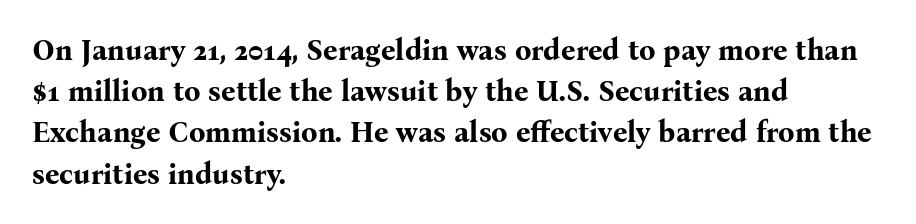
{"serif": "yes", "italic": "no", "bold": "yes", "weight": "bold", "width": "normal", "stroke_contrast": "medium", "x_height": "medium", "monospaced": "no", "underline": "no", "align": "left", "line_spacing": "normal", "line_spacing_ratio": 1.42, "letter_spacing": "normal", "letter_spacing_em": 0.0, "glyph_px": 29}
